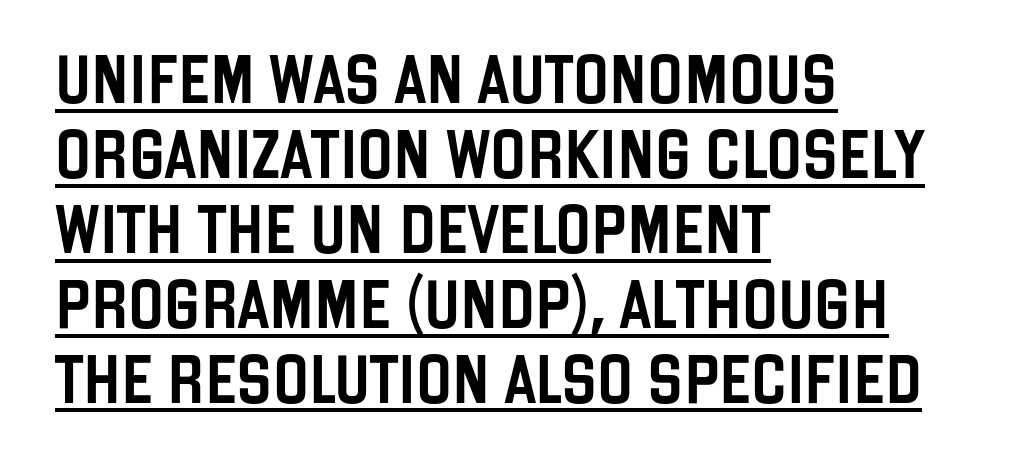
{"serif": "no", "italic": "no", "width": "condensed", "stroke_contrast": "low", "x_height": "large", "monospaced": "no", "underline": "yes", "align": "left", "line_spacing": "normal", "line_spacing_ratio": 1.56, "letter_spacing": "normal", "letter_spacing_em": 0.0, "glyph_px": 48}
